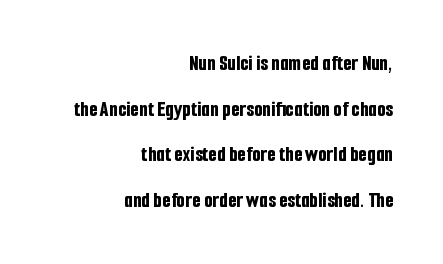
{"italic": "no", "bold": "yes", "underline": "no", "align": "right", "line_spacing": "loose", "line_spacing_ratio": 2.07, "letter_spacing": "normal", "letter_spacing_em": 0.0, "glyph_px": 22}
